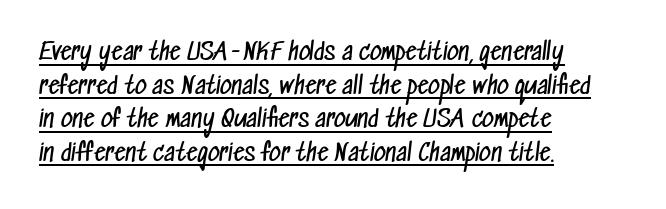
Q: Is the text bold? A: No.
Q: Is the text underlined? A: Yes.
Q: How is the paragraph aligned? A: Left-aligned.
Q: Is the spacing between letters normal or unusually wide? A: Normal.
Q: Is the spacing between lines tight, normal or loose? A: Normal.
